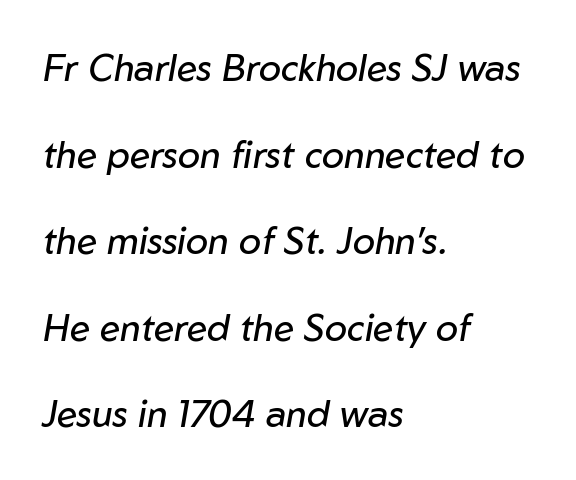
This sample has the flowing, uneven cadence of proportional lettering. The letterforms sit shoulder to shoulder at normal distance. The leading is generous, giving the passage an open texture. Left-aligned paragraph, ragged on the right. There's an unmistakable incline to the writing here.
